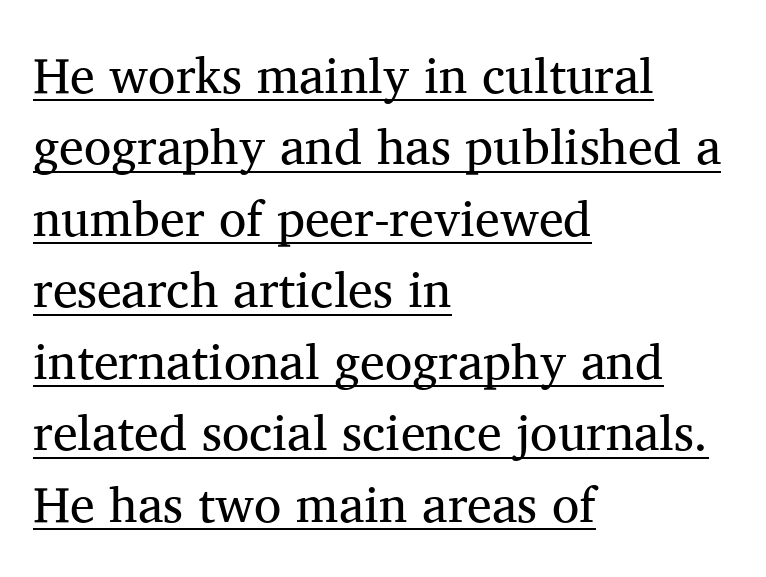
The image shows 50 px regular-weight serif type, upright; set left-aligned, normal line spacing (1.43x), normal letter spacing, underlined; medium stroke contrast and a medium x-height.
